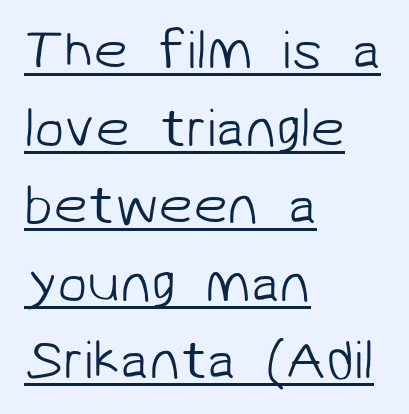
Q: Is the text bold? A: No.
Q: Is the typeface a serif or a sans-serif typeface? A: Sans-serif.
Q: Is the text underlined? A: Yes.
Q: How is the paragraph aligned? A: Left-aligned.
Q: Is the spacing between letters normal or unusually wide? A: Normal.
Q: Is the spacing between lines tight, normal or loose? A: Normal.
Q: Width (condensed, normal, or wide)? A: Normal.
Q: Stroke contrast? A: Low.
Q: x-height? A: Medium.
Q: Monospaced? A: No.
